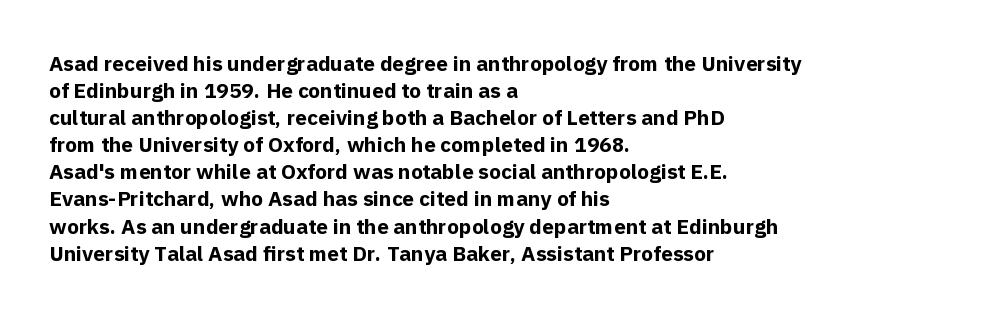
The space directly below the letters is spotless. In terms of leading, this rendering sits right in the middle. Notice how the stems are strictly vertical — no italics here. Honestly, the letter spacing is just normal — you wouldn't notice it. Typesetter's note: full bold, strokes at maximum text heaviness.
